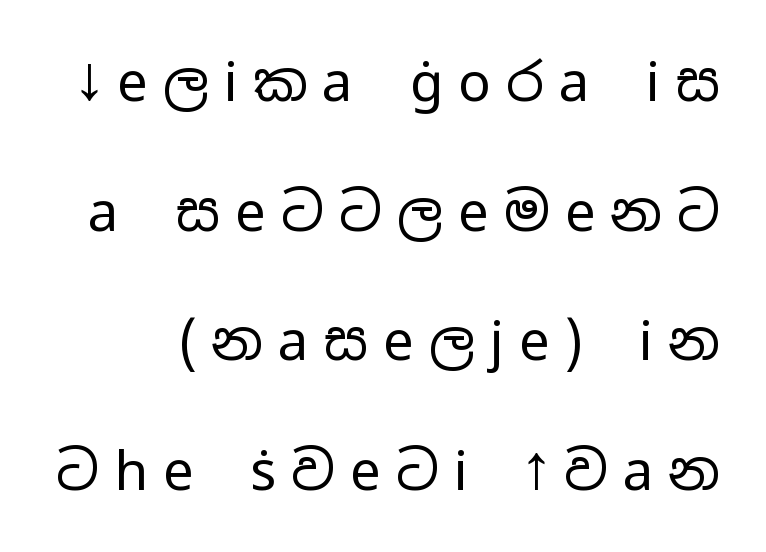
{"serif": "no", "italic": "no", "bold": "no", "weight": "regular", "width": "wide", "stroke_contrast": "low", "x_height": "medium", "monospaced": "no", "underline": "no", "line_spacing": "loose", "line_spacing_ratio": 2.4, "letter_spacing": "wide", "letter_spacing_em": 0.28, "glyph_px": 54}
